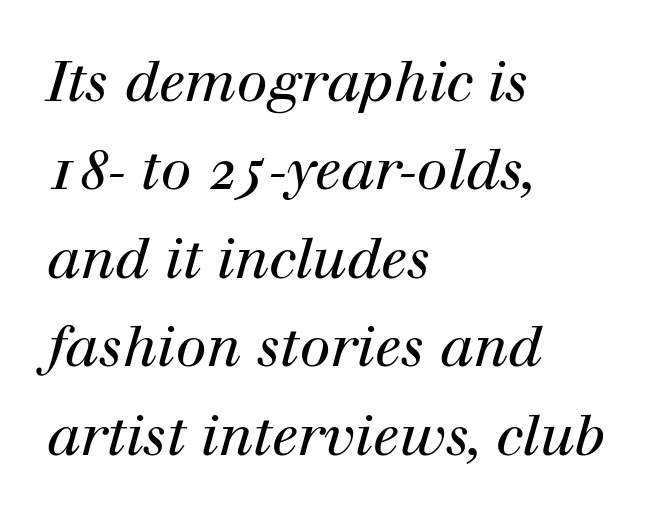
The image shows 56 px regular-weight serif type, italic (leaning right); set left-aligned, normal line spacing (1.58x), normal letter spacing, not underlined; high stroke contrast and a medium x-height.
